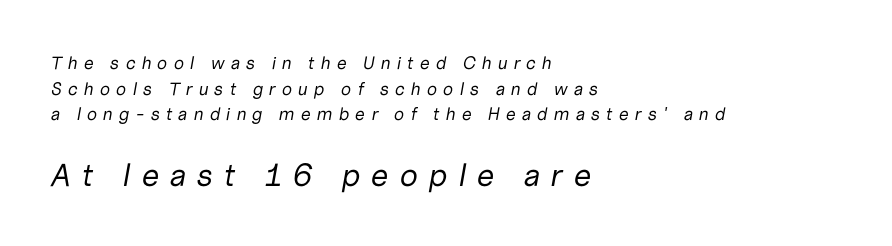
Q: Is the text bold? A: No.
Q: Is the text italic (slanted)? A: Yes, it leans right by about 10 degrees.
Q: Is the text underlined? A: No.
Q: How is the paragraph aligned? A: Left-aligned.
Q: Is the spacing between letters normal or unusually wide? A: Unusually wide.
Q: Is the spacing between lines tight, normal or loose? A: Normal.
Q: Which block of text is set in a larger size, the first (top) or the second (bottom)? A: The second (bottom) one.
Q: Width (condensed, normal, or wide)? A: Normal.
Q: Stroke contrast? A: Low.
Q: x-height? A: Medium.
Q: Monospaced? A: No.
